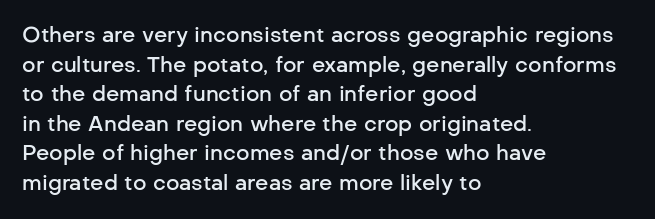
{"italic": "no", "bold": "semi", "underline": "no", "align": "left", "line_spacing": "normal", "line_spacing_ratio": 1.41, "letter_spacing": "normal", "letter_spacing_em": 0.0, "glyph_px": 21}
